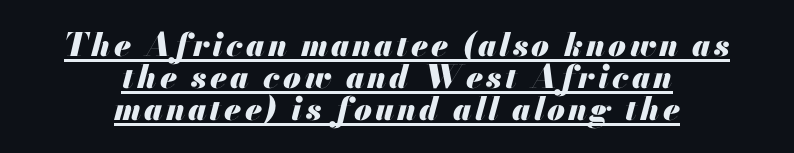
The image shows 32 px heavy type, italic (leaning right); set centered, tight line spacing (1.0x), underlined; medium stroke contrast and a small x-height.
